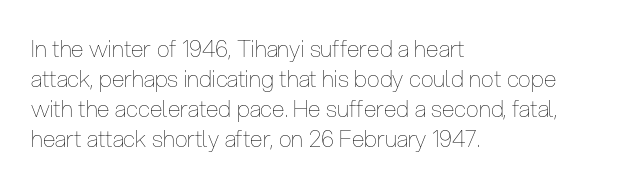
Q: Is the text bold? A: No.
Q: Is the text italic (slanted)? A: No, it is upright.
Q: Is the text underlined? A: No.
Q: How is the paragraph aligned? A: Left-aligned.
Q: Is the spacing between letters normal or unusually wide? A: Normal.
Q: Is the spacing between lines tight, normal or loose? A: Normal.
